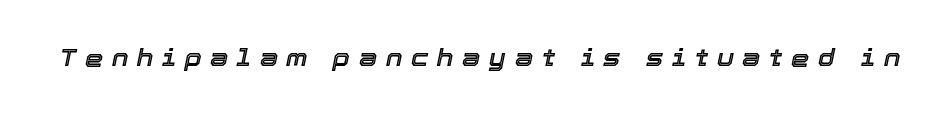
The image shows 23 px text type, italic (leaning right); set unusually wide letter spacing (+0.38 em), not underlined.
